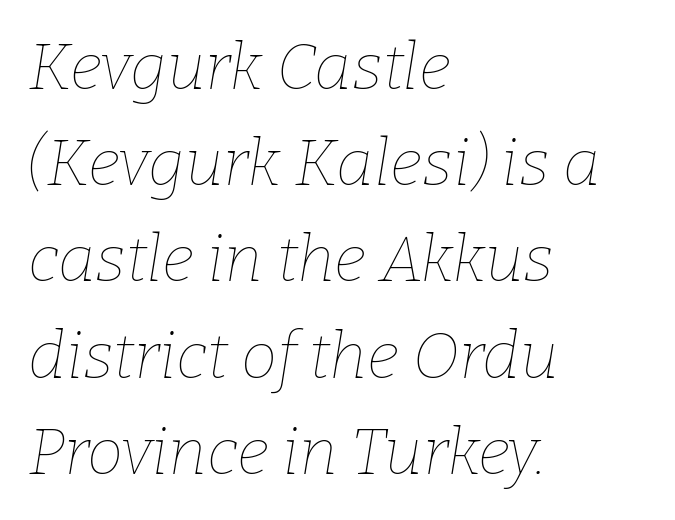
The image shows 65 px thin type, italic (leaning right); set left-aligned, normal line spacing (1.48x), normal letter spacing, not underlined; low stroke contrast and a medium x-height.
